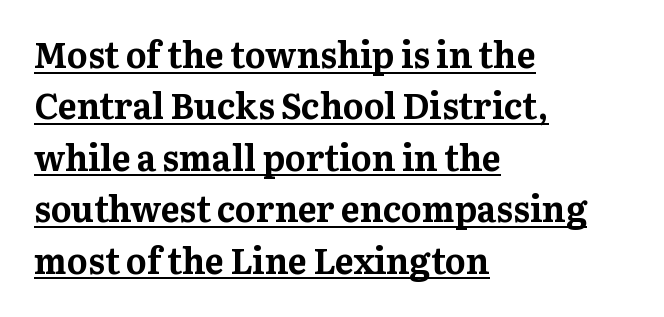
The image shows 35 px bold serif type, upright; set left-aligned, normal line spacing (1.47x), normal letter spacing, underlined; medium stroke contrast and a medium x-height.
